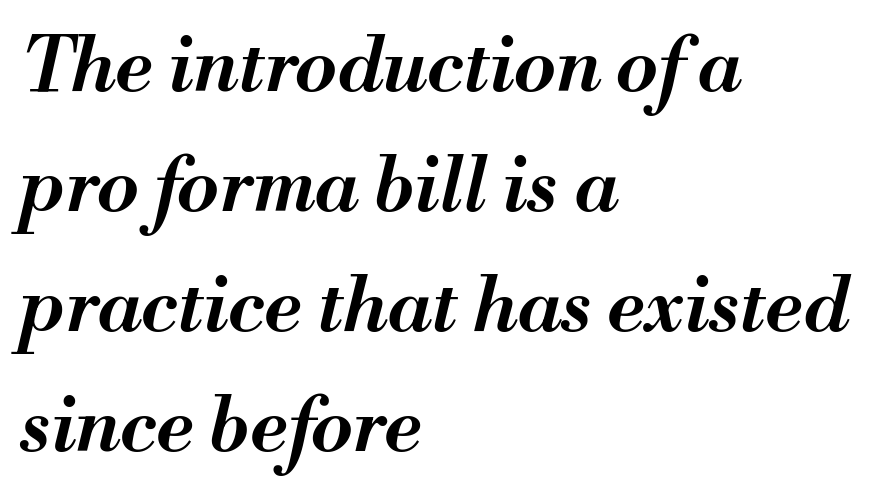
Q: Is the text bold? A: Semi-bold.
Q: Is the text italic (slanted)? A: Yes, it leans right by about 13 degrees.
Q: Is the text underlined? A: No.
Q: How is the paragraph aligned? A: Left-aligned.
Q: Is the spacing between letters normal or unusually wide? A: Normal.
Q: Is the spacing between lines tight, normal or loose? A: Normal.
Q: Width (condensed, normal, or wide)? A: Normal.
Q: Stroke contrast? A: Medium.
Q: x-height? A: Small.
Q: Monospaced? A: No.
